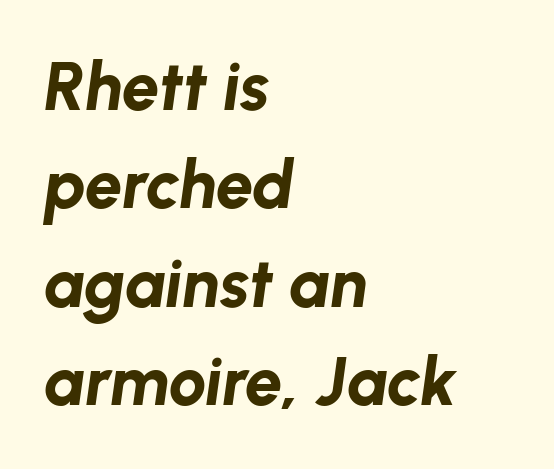
Q: Is the text bold? A: Yes.
Q: Is the text italic (slanted)? A: Yes, it leans right by about 8 degrees.
Q: Is the text underlined? A: No.
Q: How is the paragraph aligned? A: Left-aligned.
Q: Is the spacing between letters normal or unusually wide? A: Normal.
Q: Is the spacing between lines tight, normal or loose? A: Normal.
Q: Width (condensed, normal, or wide)? A: Normal.
Q: Stroke contrast? A: Low.
Q: x-height? A: Medium.
Q: Monospaced? A: No.
